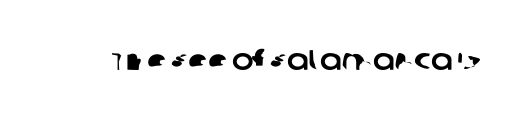
Q: Is the typeface a serif or a sans-serif typeface? A: Sans-serif.
Q: Is the text underlined? A: No.
Q: Is the spacing between letters normal or unusually wide? A: Normal.
Q: Width (condensed, normal, or wide)? A: Normal.
Q: Stroke contrast? A: Low.
Q: x-height? A: Large.
Q: Monospaced? A: No.
